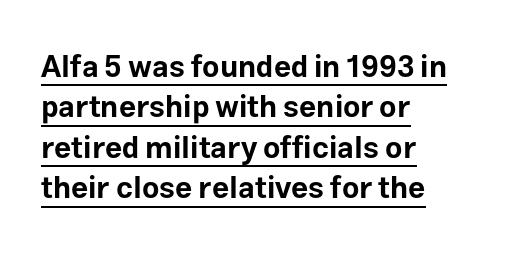
One glance says typical: line gaps are just what's usual. Here the designer chose a conventional face with non-uniform glyph widths. Upright lettering throughout. Here the glyphs are tracked normally, forming tight word shapes. Does the copy run flush right? No — it runs flush left.
